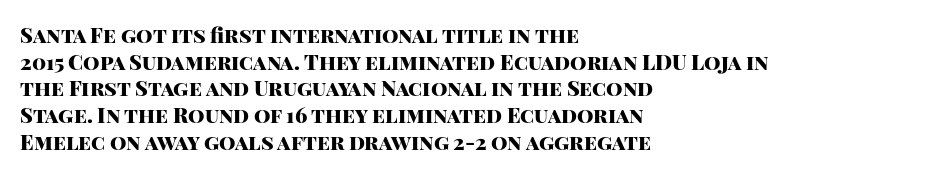
The image shows 21 px bold type, upright; set left-aligned, normal line spacing (1.27x), normal letter spacing, not underlined.
